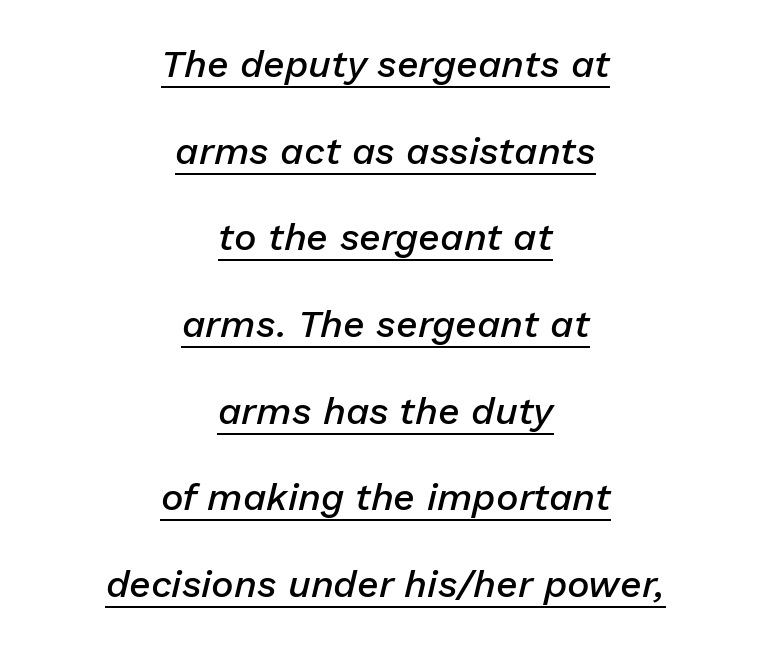
The image shows 38 px semibold type, italic (leaning right); set centered, loose line spacing (2.28x), normal letter spacing, underlined; low stroke contrast and a medium x-height.
